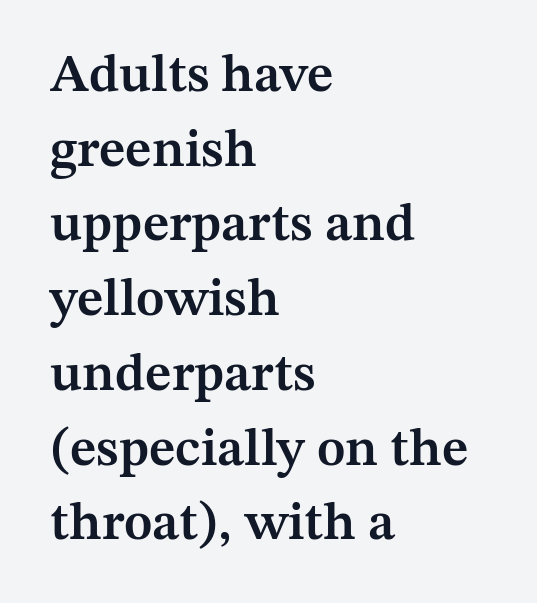
Q: Is the text bold? A: Semi-bold.
Q: Is the text italic (slanted)? A: No, it is upright.
Q: Is the typeface a serif or a sans-serif typeface? A: Serif.
Q: Is the text underlined? A: No.
Q: How is the paragraph aligned? A: Left-aligned.
Q: Is the spacing between letters normal or unusually wide? A: Normal.
Q: Is the spacing between lines tight, normal or loose? A: Normal.
Q: Width (condensed, normal, or wide)? A: Normal.
Q: Stroke contrast? A: Medium.
Q: x-height? A: Medium.
Q: Monospaced? A: No.
